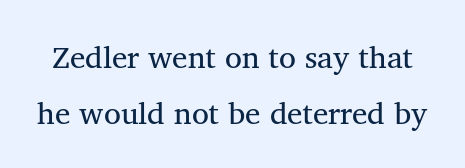
Note the varied advance widths — an 'i' is clearly narrower than an 'm'. Is this a sans? No — the strokes have serifs. Descenders are the only things crossing below the line. Words appear dense and cohesive because spacing is normal. Nope, not italic — everything's standing straight. The letterforms sit at book weight or below.
